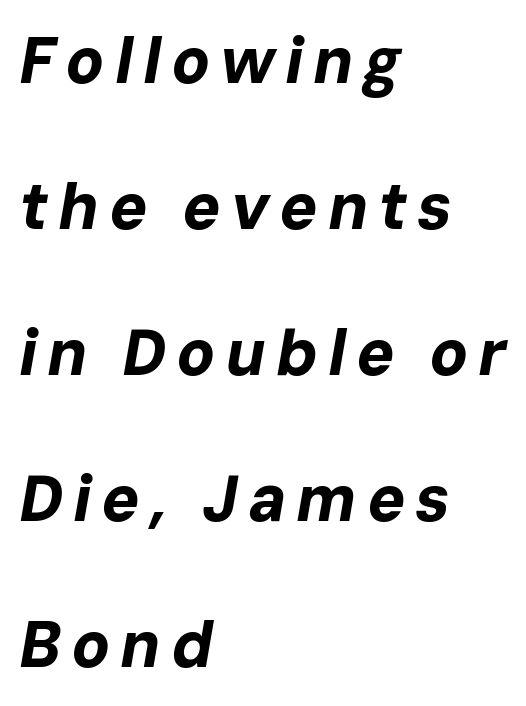
Q: Is the text bold? A: Yes.
Q: Is the text italic (slanted)? A: Yes, it leans right by about 10 degrees.
Q: Is the text underlined? A: No.
Q: How is the paragraph aligned? A: Left-aligned.
Q: Is the spacing between lines tight, normal or loose? A: Loose.
Q: Width (condensed, normal, or wide)? A: Normal.
Q: Stroke contrast? A: Low.
Q: x-height? A: Medium.
Q: Monospaced? A: No.
